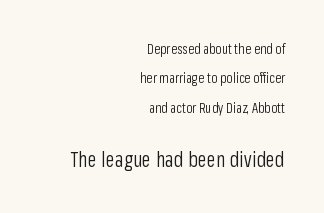
{"italic": "no", "bold": "no", "underline": "no", "align": "right", "line_spacing": "loose", "line_spacing_ratio": 2.1, "letter_spacing": "normal", "letter_spacing_em": 0.0, "larger_block": "second", "size_ratio": 1.5, "glyph_px": 21}
